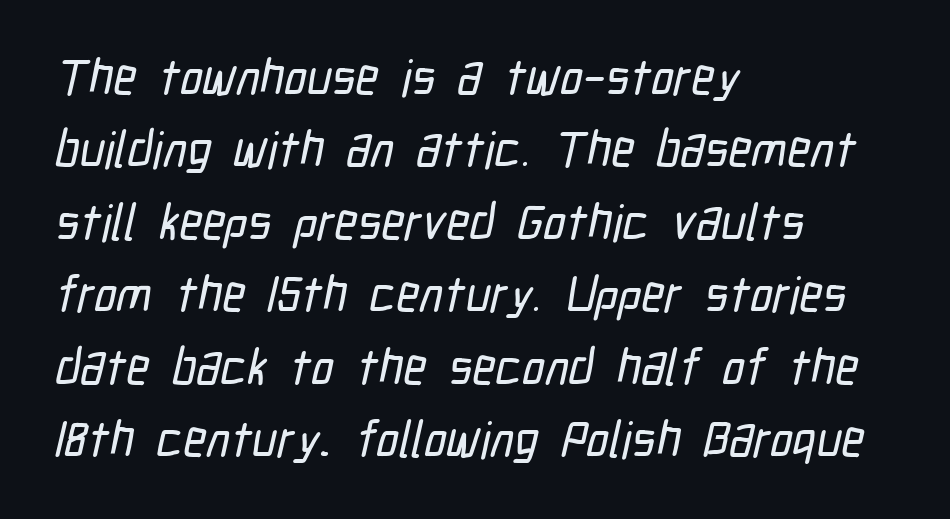
Q: Is the typeface a serif or a sans-serif typeface? A: Sans-serif.
Q: Is the text underlined? A: No.
Q: How is the paragraph aligned? A: Left-aligned.
Q: Is the spacing between letters normal or unusually wide? A: Normal.
Q: Is the spacing between lines tight, normal or loose? A: Normal.
Q: Width (condensed, normal, or wide)? A: Condensed.
Q: Stroke contrast? A: Low.
Q: x-height? A: Medium.
Q: Monospaced? A: No.
